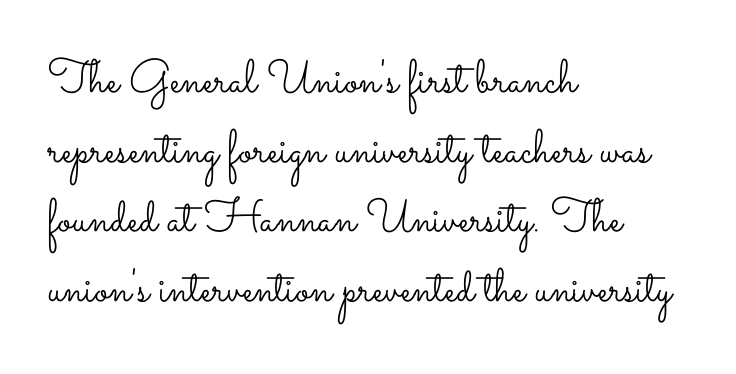
The image shows 47 px light, wide type; set left-aligned, normal line spacing (1.48x), normal letter spacing, not underlined; low stroke contrast and a small x-height.
